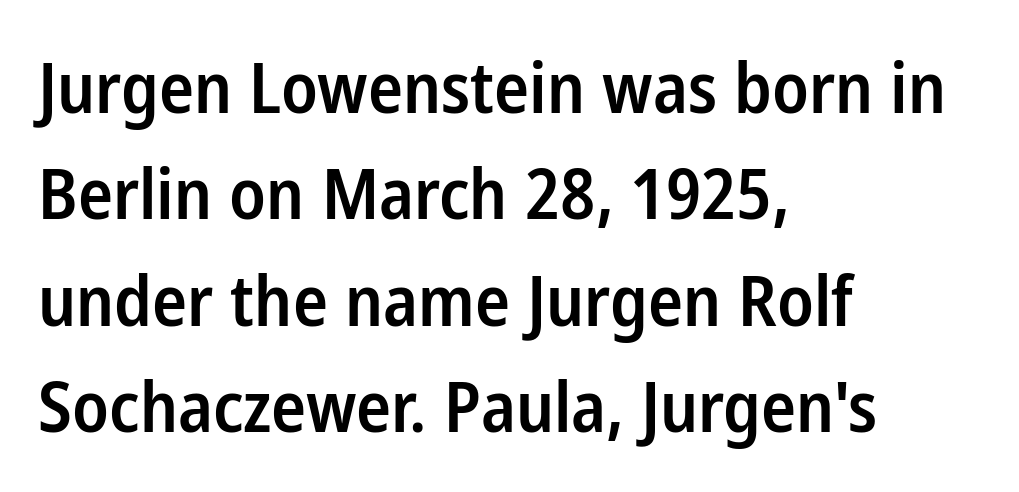
{"serif": "no", "italic": "no", "bold": "semi", "weight": "semibold", "width": "condensed", "stroke_contrast": "low", "x_height": "medium", "monospaced": "no", "underline": "no", "align": "left", "line_spacing": "normal", "line_spacing_ratio": 1.52, "letter_spacing": "normal", "letter_spacing_em": 0.0, "glyph_px": 70}
